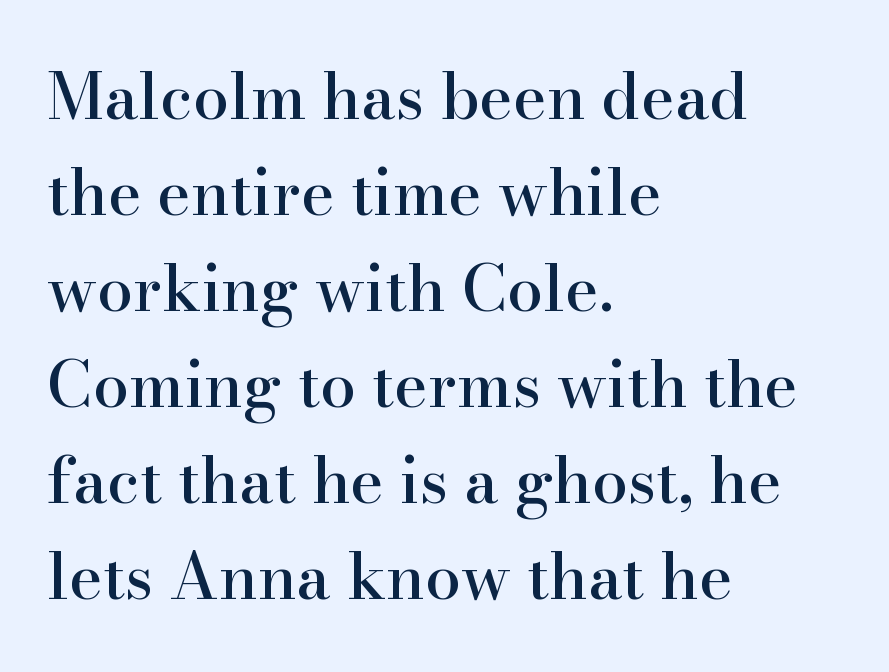
Q: Is the text italic (slanted)? A: No, it is upright.
Q: Is the typeface a serif or a sans-serif typeface? A: Serif.
Q: Is the text underlined? A: No.
Q: How is the paragraph aligned? A: Left-aligned.
Q: Is the spacing between letters normal or unusually wide? A: Normal.
Q: Is the spacing between lines tight, normal or loose? A: Normal.
Q: Width (condensed, normal, or wide)? A: Normal.
Q: Stroke contrast? A: High.
Q: x-height? A: Small.
Q: Monospaced? A: No.
